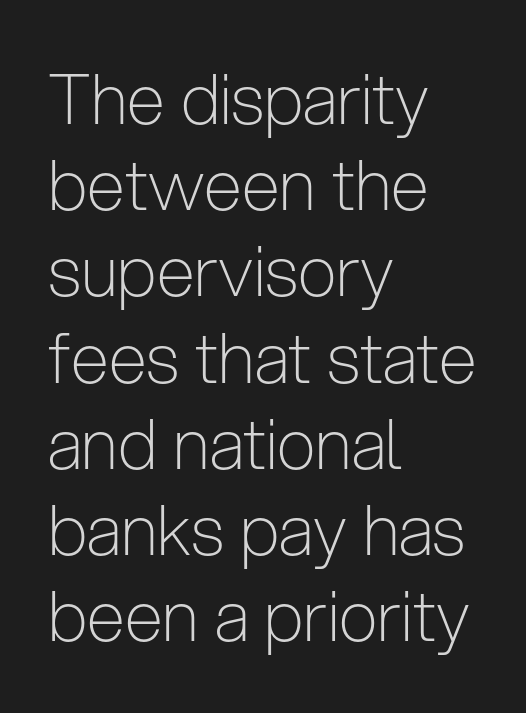
Q: Is the text bold? A: No.
Q: Is the text italic (slanted)? A: No, it is upright.
Q: Is the typeface a serif or a sans-serif typeface? A: Sans-serif.
Q: Is the text underlined? A: No.
Q: How is the paragraph aligned? A: Left-aligned.
Q: Is the spacing between letters normal or unusually wide? A: Normal.
Q: Is the spacing between lines tight, normal or loose? A: Normal.
Q: Width (condensed, normal, or wide)? A: Condensed.
Q: Stroke contrast? A: Low.
Q: x-height? A: Medium.
Q: Monospaced? A: No.
